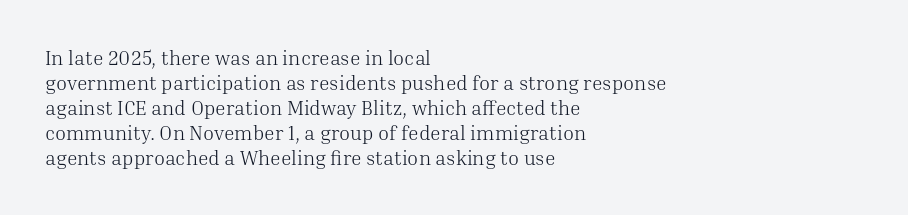
The image shows 20 px text type, upright; set left-aligned, normal line spacing (1.25x), normal letter spacing, not underlined.
